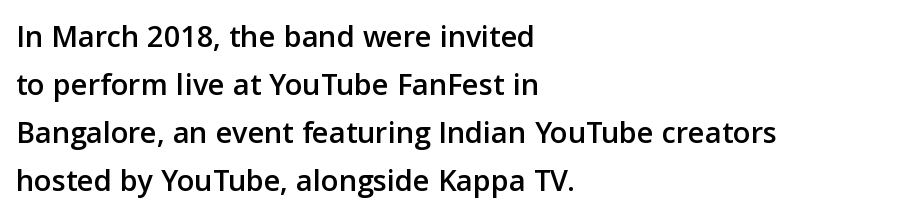
{"serif": "no", "italic": "no", "width": "normal", "stroke_contrast": "low", "x_height": "medium", "monospaced": "no", "underline": "no", "align": "left", "line_spacing": "normal", "line_spacing_ratio": 1.5, "letter_spacing": "normal", "letter_spacing_em": 0.0, "glyph_px": 32}
